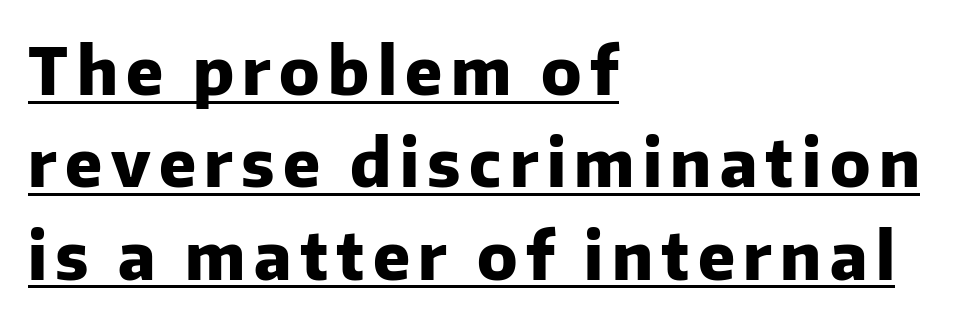
The image shows 65 px heavy sans-serif type, upright; set left-aligned, normal line spacing (1.42x), underlined; low stroke contrast and a medium x-height.
